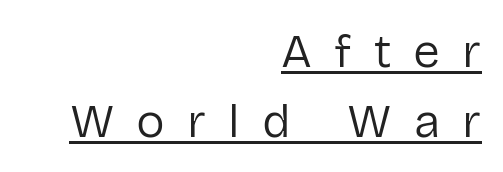
Inter-character spacing is expanded well beyond the font's built-in metrics. Vertical spacing — default. Do the characters align in a grid? No, the font is proportional. Does the type have serifs? No, each stem ends abruptly.
